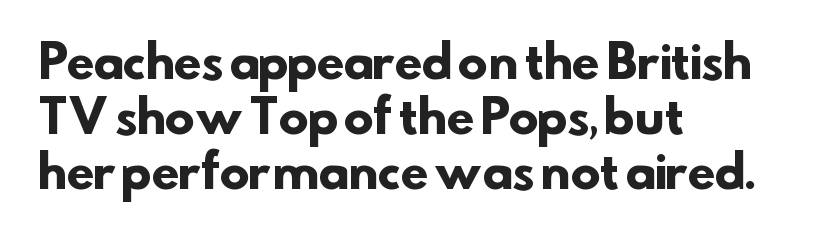
This rendering features lettering with no underline. No feet cap the strokes, marking this as sans-serif type. Each line starts at the same left margin while the right side varies. Looks like regular typesetting: each glyph gets only the width it needs. Glyph-to-glyph distance matches everyday printed text.
